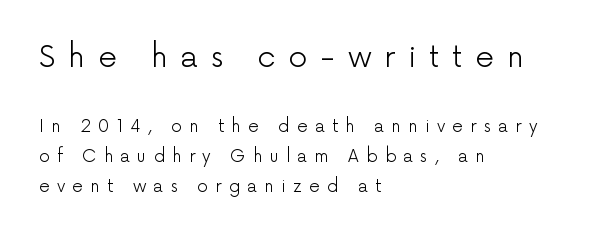
The image shows 30 px light sans-serif type, upright; set left-aligned, line spacing 1.76x, unusually wide letter spacing (+0.42 em), not underlined; the first (top) block is 1.76x larger; low stroke contrast and a medium x-height.
